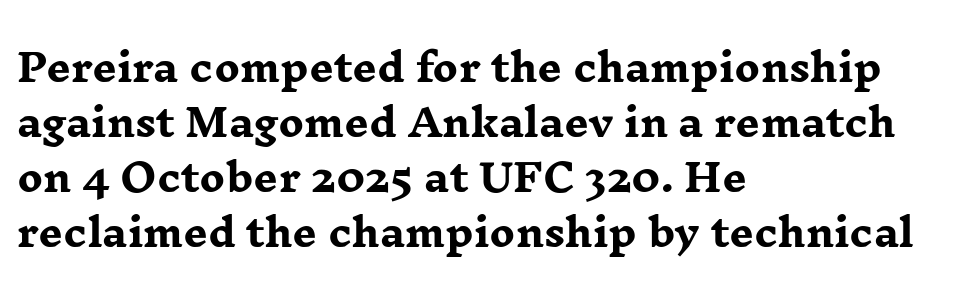
The image shows 38 px heavy, wide serif type, upright; set left-aligned, normal line spacing (1.45x), normal letter spacing, not underlined; low stroke contrast and a medium x-height.
